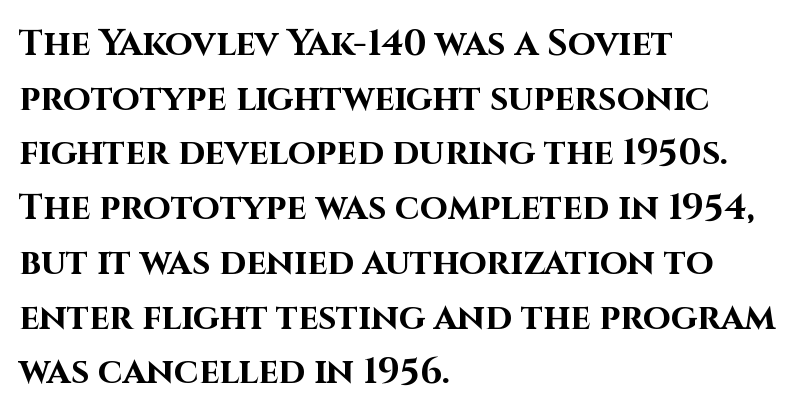
{"serif": "no", "italic": "no", "bold": "yes", "weight": "bold", "width": "normal", "stroke_contrast": "high", "x_height": "large", "monospaced": "no", "underline": "no", "align": "left", "line_spacing": "normal", "line_spacing_ratio": 1.52, "letter_spacing": "normal", "letter_spacing_em": 0.0, "glyph_px": 36}
